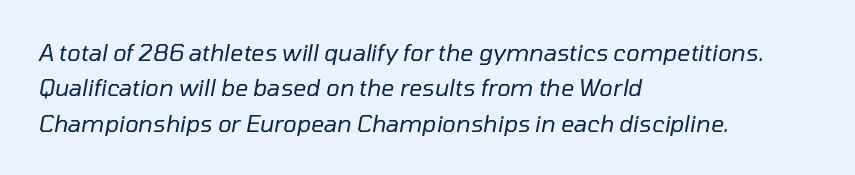
The whole block is typeset with a tilt. The space beneath each line is pristine and unruled. What stands out about the letter spacing? Nothing — it is the standard amount. This rendering uses left alignment, leaving the right contour irregular. Heaviness? Minimal to ordinary, like unemphasized prose. Normally led — the rows are evenly, conventionally spaced.
